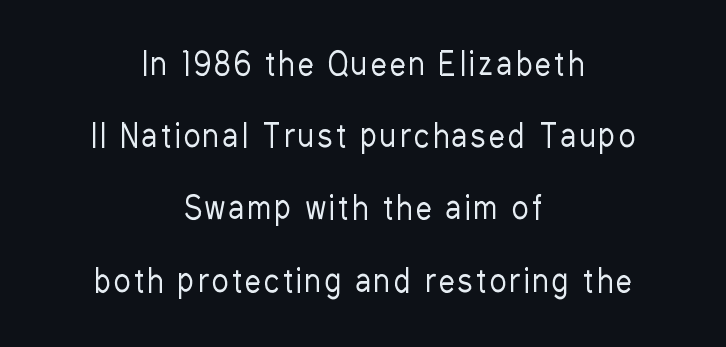
Centered paragraph, ragged on both sides. The weight would be labelled regular, book, light, or lighter still. Rule under the text: the space is simply empty. The letters stand upright; this is a roman face. The face used here is proportionally spaced, like ordinary book or web type. You could fit nearly another row in the gap between these rows.
